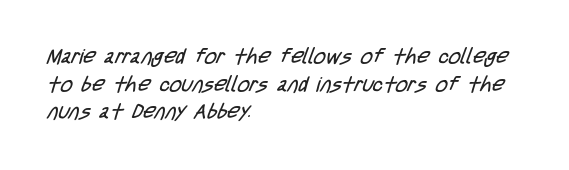
Q: Is the text bold? A: No.
Q: Is the text underlined? A: No.
Q: How is the paragraph aligned? A: Left-aligned.
Q: Is the spacing between letters normal or unusually wide? A: Normal.
Q: Is the spacing between lines tight, normal or loose? A: Normal.
